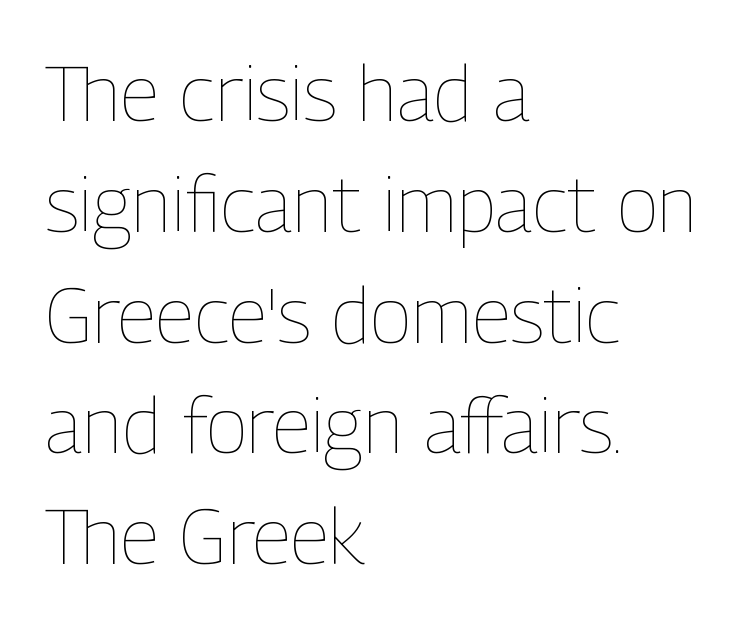
{"italic": "no", "bold": "no", "weight": "thin", "width": "condensed", "stroke_contrast": "low", "x_height": "medium", "monospaced": "no", "underline": "no", "align": "left", "line_spacing": "normal", "line_spacing_ratio": 1.42, "letter_spacing": "normal", "letter_spacing_em": 0.0, "glyph_px": 78}
